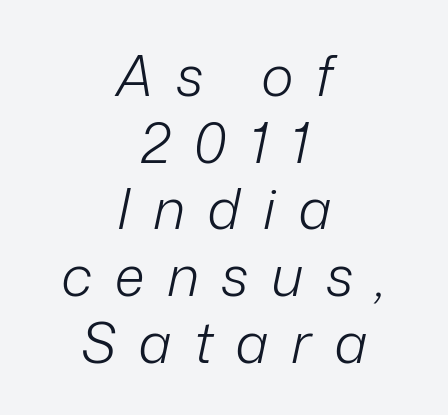
{"italic": "yes", "lean": "right", "slant_degrees": 12, "bold": "no", "weight": "light", "width": "normal", "stroke_contrast": "low", "x_height": "medium", "monospaced": "no", "underline": "no", "align": "center", "line_spacing_ratio": 1.19, "letter_spacing": "wide", "letter_spacing_em": 0.4, "glyph_px": 56}
